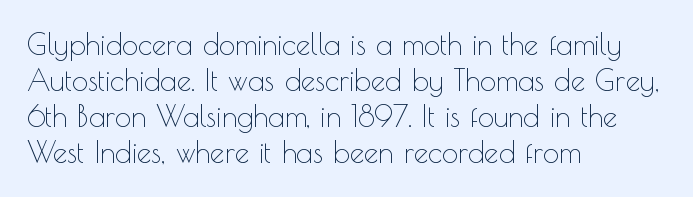
The image shows 29 px thin sans-serif type, upright; set left-aligned, line spacing 1.24x, normal letter spacing, not underlined; a small x-height.
